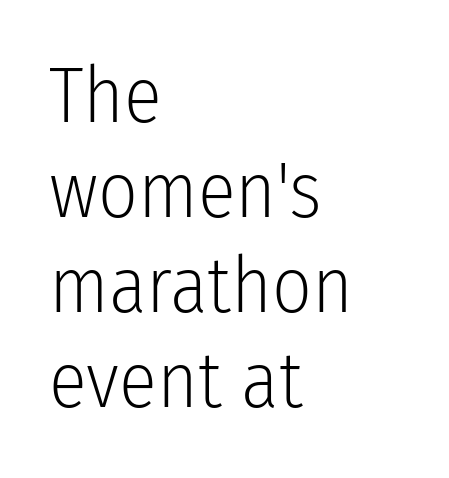
{"serif": "no", "italic": "no", "bold": "no", "weight": "light", "width": "condensed", "stroke_contrast": "low", "x_height": "medium", "monospaced": "no", "underline": "no", "align": "left", "line_spacing_ratio": 1.22, "letter_spacing": "normal", "letter_spacing_em": 0.0, "glyph_px": 78}
